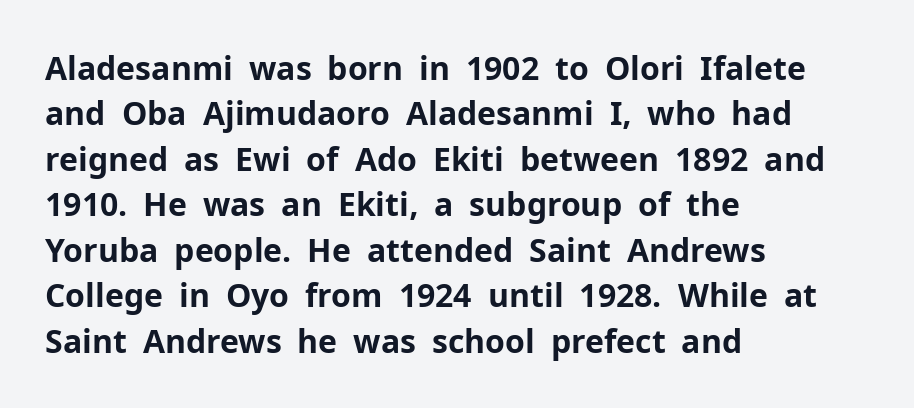
The image shows 32 px bold sans-serif type, upright; set left-aligned, normal line spacing (1.42x), normal letter spacing, not underlined; low stroke contrast and a medium x-height.
